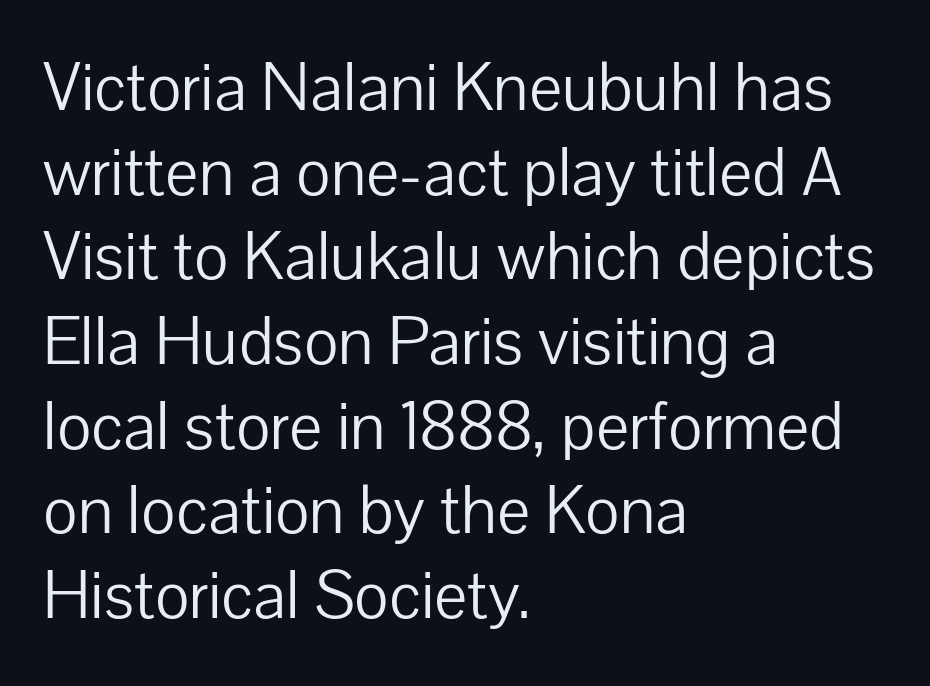
Q: Is the text bold? A: No.
Q: Is the text italic (slanted)? A: No, it is upright.
Q: Is the typeface a serif or a sans-serif typeface? A: Sans-serif.
Q: Is the text underlined? A: No.
Q: How is the paragraph aligned? A: Left-aligned.
Q: Is the spacing between letters normal or unusually wide? A: Normal.
Q: Width (condensed, normal, or wide)? A: Normal.
Q: Stroke contrast? A: Low.
Q: x-height? A: Medium.
Q: Monospaced? A: No.
